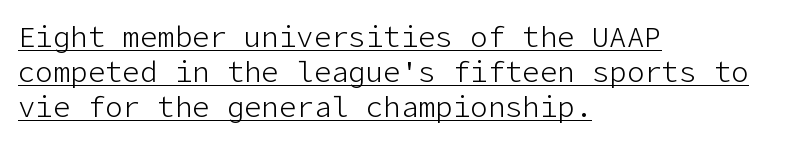
Q: Is the text bold? A: No.
Q: Is the text italic (slanted)? A: No, it is upright.
Q: Is the typeface a serif or a sans-serif typeface? A: Sans-serif.
Q: Is the text underlined? A: Yes.
Q: How is the paragraph aligned? A: Left-aligned.
Q: Is the spacing between letters normal or unusually wide? A: Normal.
Q: Width (condensed, normal, or wide)? A: Normal.
Q: Stroke contrast? A: Low.
Q: x-height? A: Medium.
